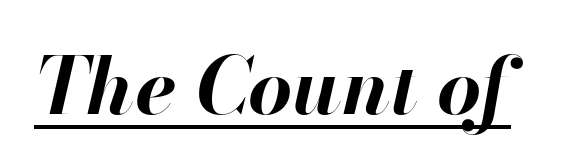
A typesetter would call this proportional, since set widths differ per character. Weight: bold. Compared with undecorated copy, this sample adds a rule below the words. Would a proofreader flag this as italicized? Yes. No extra tracking has been applied to these lines.
